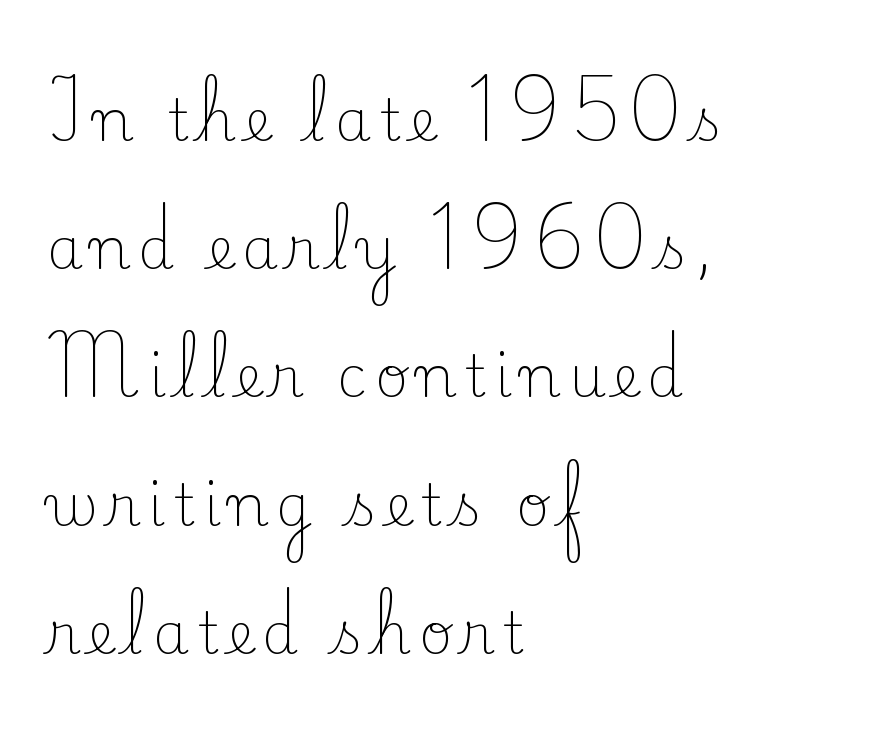
{"serif": "yes", "italic": "no", "bold": "no", "weight": "light", "width": "normal", "stroke_contrast": "low", "x_height": "small", "monospaced": "no", "underline": "no", "align": "left", "line_spacing": "loose", "line_spacing_ratio": 2.21, "glyph_px": 58}
